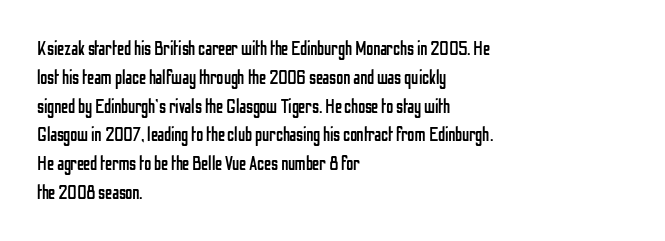
{"italic": "no", "bold": "no", "underline": "no", "align": "left", "line_spacing": "normal", "line_spacing_ratio": 1.44, "letter_spacing": "normal", "letter_spacing_em": 0.0, "glyph_px": 20}
